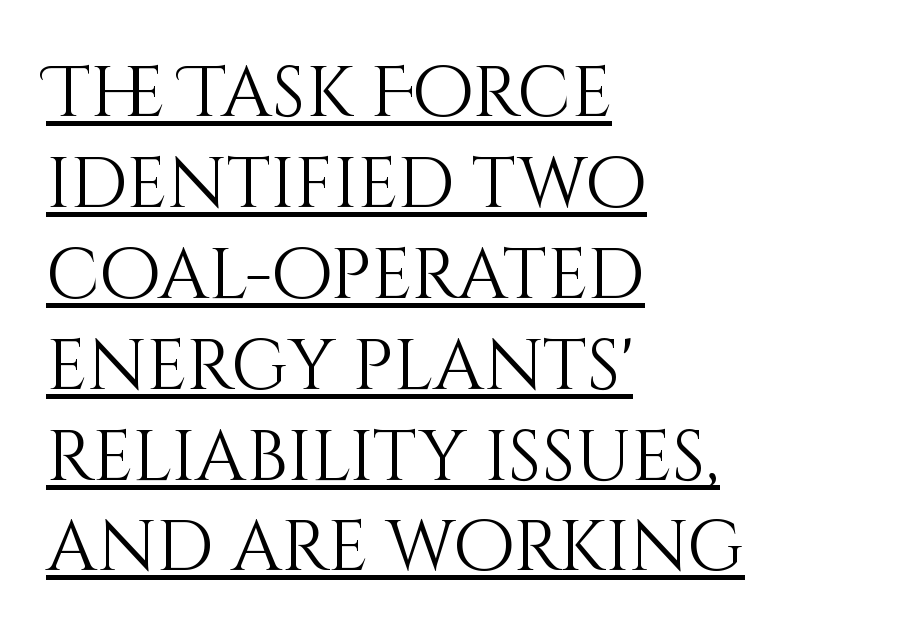
The image shows 71 px light type, upright; set left-aligned, normal line spacing (1.28x), normal letter spacing, underlined; medium stroke contrast and a large x-height.
